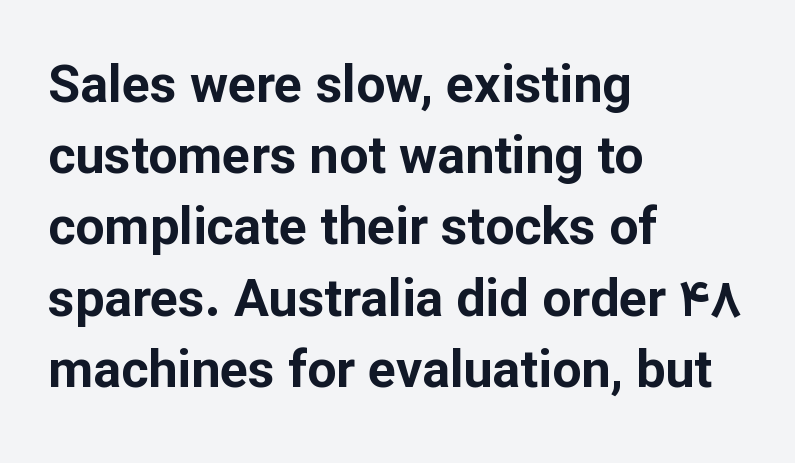
The lettering holds an erect, upright posture throughout. No extra tracking has been applied to these lines. Look at the bottom of the vertical strokes: they stop flat, with no serifs. Lines of text with bare space underneath. Where is the straight margin? On the left. Its strokes are broad and dark, the hallmark of bold type.
